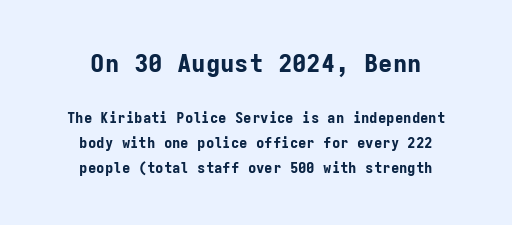
{"italic": "no", "bold": "yes", "underline": "no", "align": "center", "line_spacing_ratio": 1.76, "letter_spacing": "normal", "letter_spacing_em": 0.0, "larger_block": "first", "size_ratio": 1.71, "glyph_px": 24}
